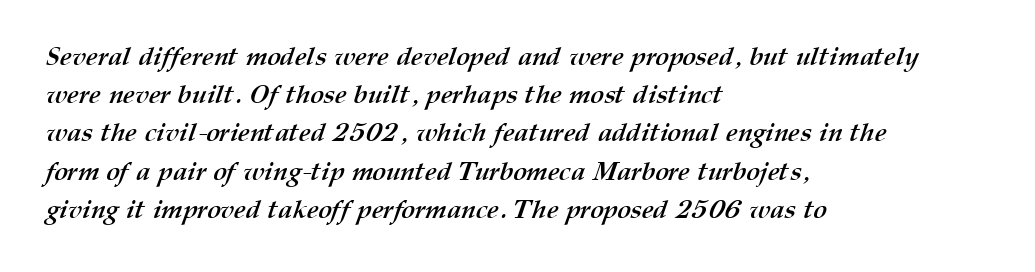
The image shows 26 px bold type; set left-aligned, normal line spacing (1.47x), normal letter spacing, not underlined.
